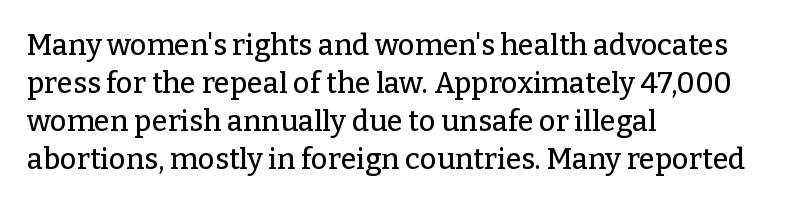
The baseline area is clear. Each new line begins a customary step beneath the previous one. Tracking here is standard; glyphs follow each other at the usual distance. The type family on display is of the serif kind.
